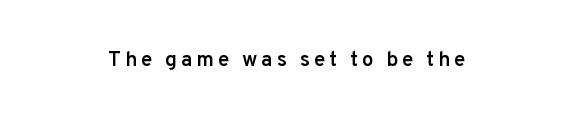
The area under the type is left untouched. The letters stand straight up with perfectly vertical stems. Teacher's note: observe the equal gaps on both sides — that is centered alignment. The strokes are fattened partway — semibold, not bold.
